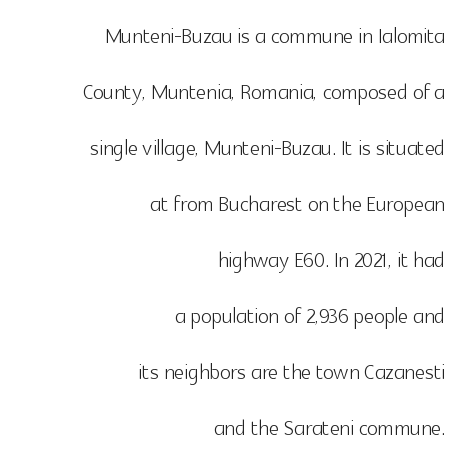
The image shows 28 px light sans-serif type, upright; set right-aligned, loose line spacing (2.0x), normal letter spacing, not underlined; a medium x-height.
